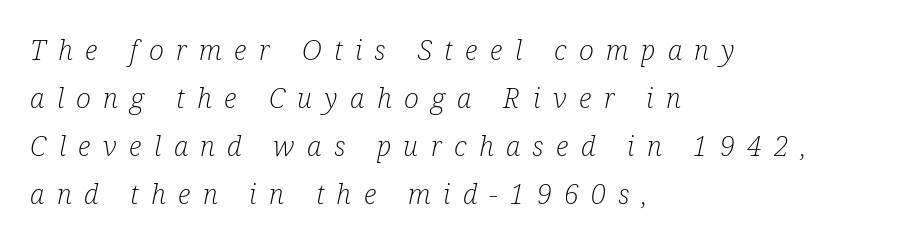
Q: Is the text bold? A: No.
Q: Is the text italic (slanted)? A: Yes, it leans right by about 12 degrees.
Q: Is the typeface a serif or a sans-serif typeface? A: Serif.
Q: Is the text underlined? A: No.
Q: How is the paragraph aligned? A: Left-aligned.
Q: Is the spacing between letters normal or unusually wide? A: Unusually wide.
Q: Width (condensed, normal, or wide)? A: Condensed.
Q: Stroke contrast? A: Low.
Q: x-height? A: Medium.
Q: Monospaced? A: No.
